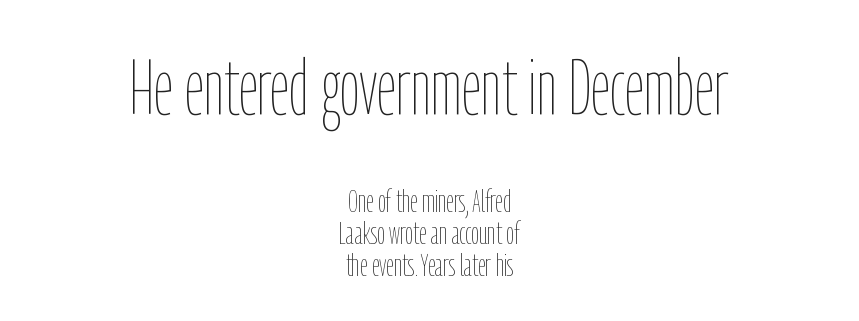
Tracking value appears to be zero — textbook default spacing. Character size in the leading block exceeds that of the trailing block. The rendering positions every line midway between the sides. The specimen omits any rule beneath the text block's lines. This sample trades vertical openness for compactness between lines. In terms of posture, this sample is upright.
